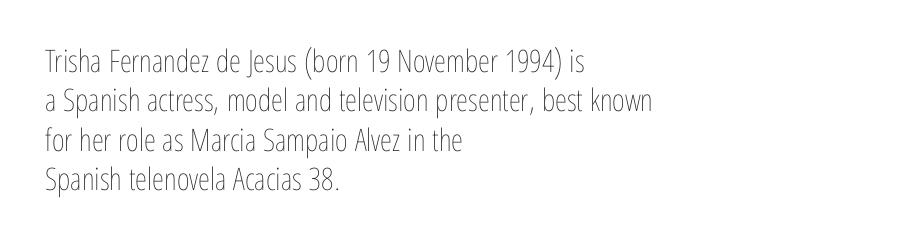
The image shows 31 px thin, condensed type, upright; set left-aligned, normal line spacing (1.27x), normal letter spacing, not underlined; low stroke contrast and a medium x-height.
